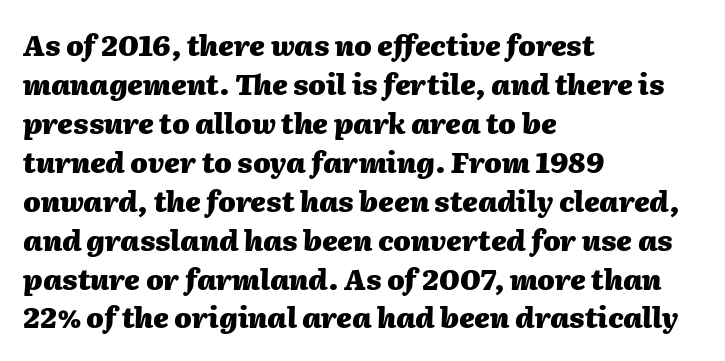
Varying glyph widths throughout — classic text-font behaviour. Each word holds together tightly as a unit, with standard inter-letter gaps. Is the block centered? No — it sits flush against the left margin. The leading is moderate, giving the passage an even texture. A clean baseline with only descenders dipping below it.
